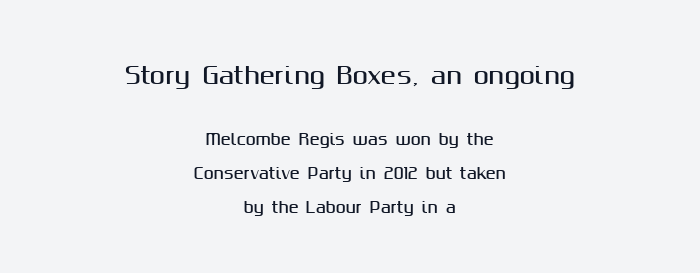
What's the leading like? Stretched, with rows far apart. You can tell it's not italic because the verticals are truly vertical. The rag falls on both sides of this text block equally. The line texture is even and compact thanks to regular tracking. Descenders hang freely into open space.
